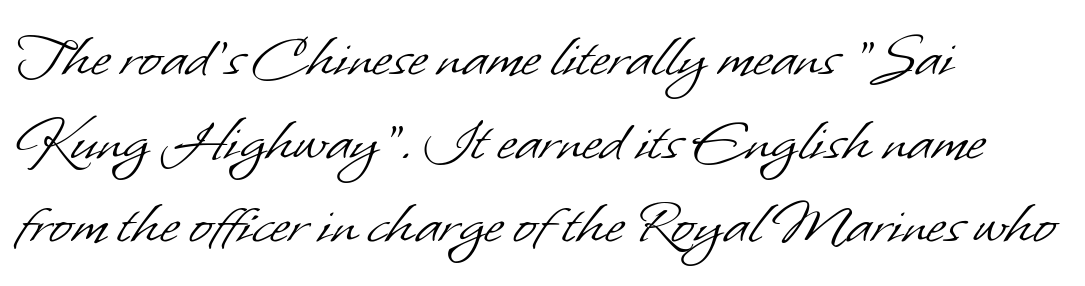
Q: Is the text bold? A: No.
Q: Is the typeface a serif or a sans-serif typeface? A: Sans-serif.
Q: Is the text underlined? A: No.
Q: How is the paragraph aligned? A: Left-aligned.
Q: Is the spacing between letters normal or unusually wide? A: Normal.
Q: Is the spacing between lines tight, normal or loose? A: Normal.
Q: Width (condensed, normal, or wide)? A: Normal.
Q: Stroke contrast? A: Low.
Q: x-height? A: Small.
Q: Monospaced? A: No.
